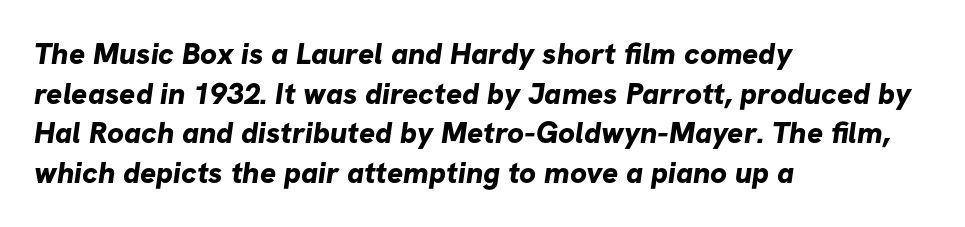
You could call the tracking neutral — neither tight nor loose. Just letters on the line, the space beneath them empty. Classification — sans serif. Strong, thick strokes mark this as bold type. Quick note: interline space is typical. These lines are set flush left with a ragged right edge.
